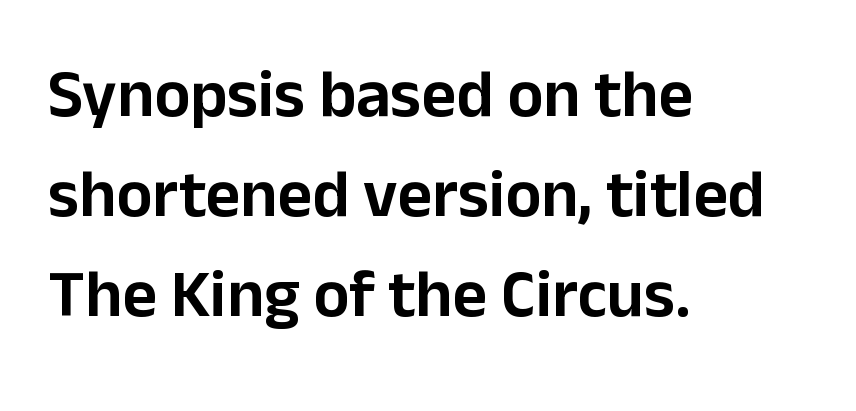
Q: Is the text italic (slanted)? A: No, it is upright.
Q: Is the typeface a serif or a sans-serif typeface? A: Sans-serif.
Q: Is the text underlined? A: No.
Q: How is the paragraph aligned? A: Left-aligned.
Q: Is the spacing between letters normal or unusually wide? A: Normal.
Q: Is the spacing between lines tight, normal or loose? A: Normal.
Q: Width (condensed, normal, or wide)? A: Normal.
Q: Stroke contrast? A: Low.
Q: x-height? A: Medium.
Q: Monospaced? A: No.
